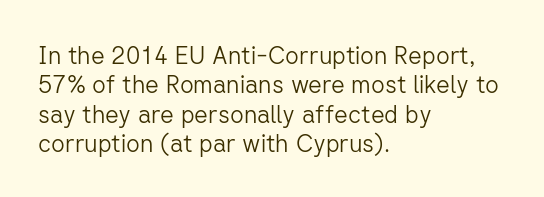
The image shows 24 px text type, upright; set left-aligned, line spacing 1.22x, normal letter spacing, not underlined.
